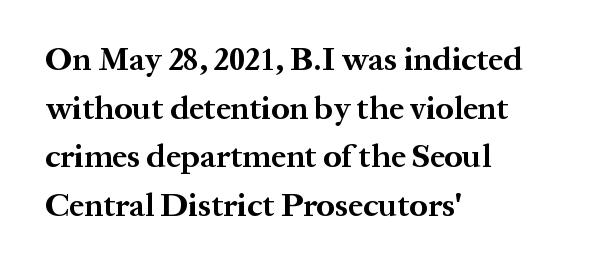
{"serif": "yes", "italic": "no", "bold": "yes", "weight": "bold", "width": "normal", "stroke_contrast": "medium", "x_height": "medium", "monospaced": "no", "underline": "no", "align": "left", "line_spacing": "normal", "line_spacing_ratio": 1.47, "letter_spacing": "normal", "letter_spacing_em": 0.0, "glyph_px": 33}
